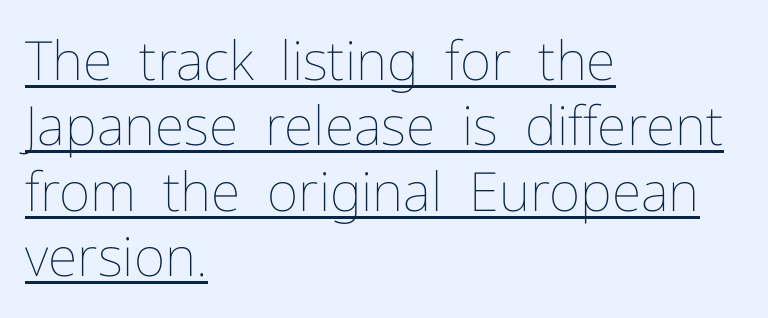
No chunkiness to these letters — they're not bold. Like a heading marked for emphasis, these lines bear an underscore. The tracking reads as untouched default to a designer's eye. One-word summary of the alignment: left.
